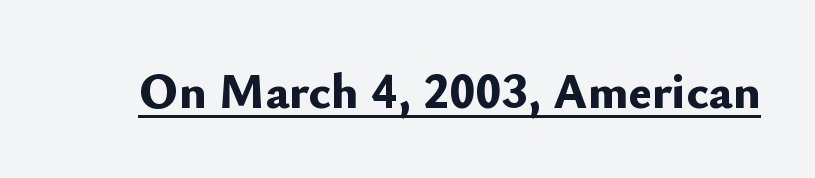
The letters advance in unequal steps, a hallmark of proportional type. You could call the tracking neutral — neither tight nor loose. Quick note: not italic, upright. Typesetter's note: full bold, strokes at maximum text heaviness. This rendering employs a face without finishing strokes, i.e., a sans-serif.
